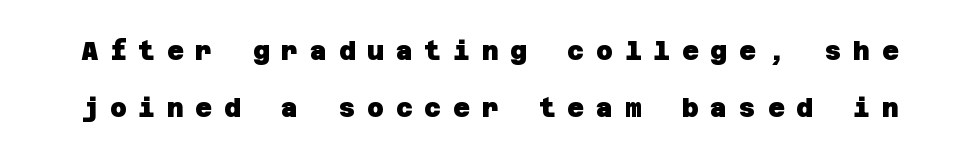
Q: Is the text bold? A: Yes.
Q: Is the text underlined? A: No.
Q: Is the spacing between letters normal or unusually wide? A: Unusually wide.
Q: Is the spacing between lines tight, normal or loose? A: Loose.
